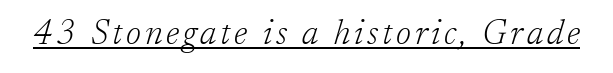
The image shows 34 px light serif type, italic (leaning right); set underlined; low stroke contrast and a medium x-height.
